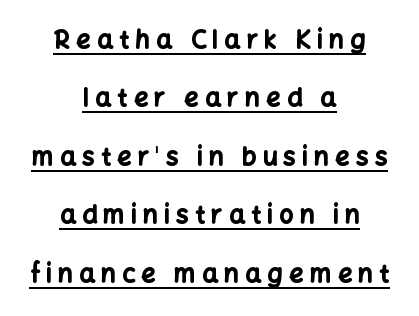
Q: Is the text bold? A: Yes.
Q: Is the text italic (slanted)? A: No, it is upright.
Q: Is the text underlined? A: Yes.
Q: How is the paragraph aligned? A: Centered.
Q: Is the spacing between letters normal or unusually wide? A: Unusually wide.
Q: Is the spacing between lines tight, normal or loose? A: Loose.
